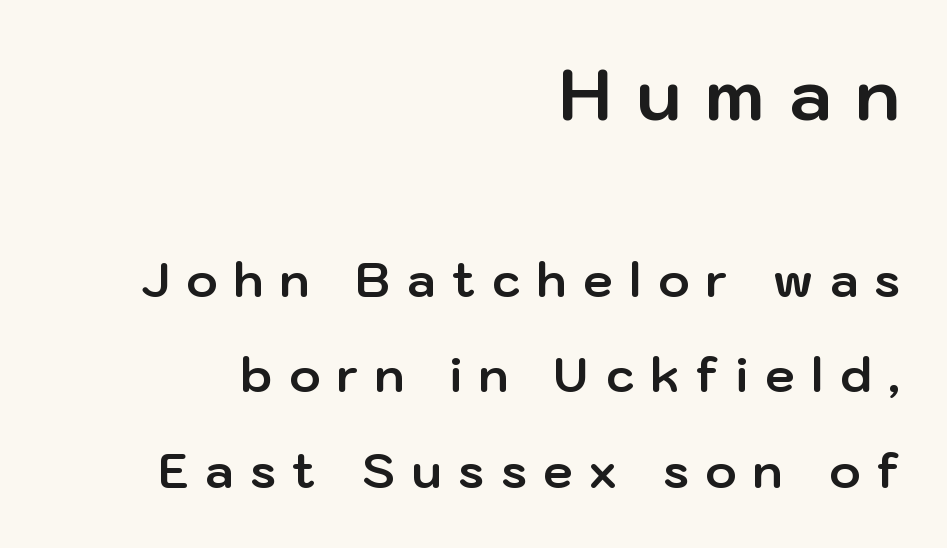
{"serif": "no", "italic": "no", "bold": "yes", "weight": "bold", "width": "normal", "stroke_contrast": "low", "x_height": "medium", "monospaced": "no", "underline": "no", "align": "right", "line_spacing": "loose", "line_spacing_ratio": 2.03, "letter_spacing": "wide", "letter_spacing_em": 0.36, "larger_block": "first", "size_ratio": 1.51, "glyph_px": 71}
